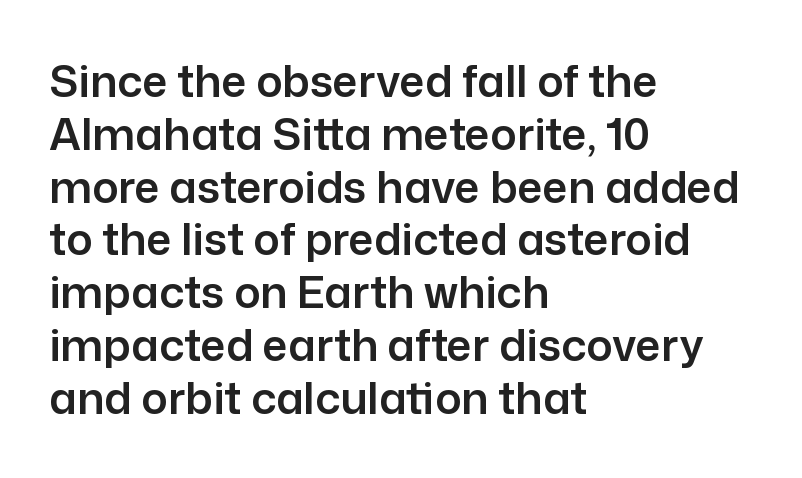
Looks like regular typesetting: each glyph gets only the width it needs. Default kerning and tracking; the words read as compact shapes. The string is rendered with underlining switched off. Nothing sits at the stroke ends, so this counts as sans-serif.
